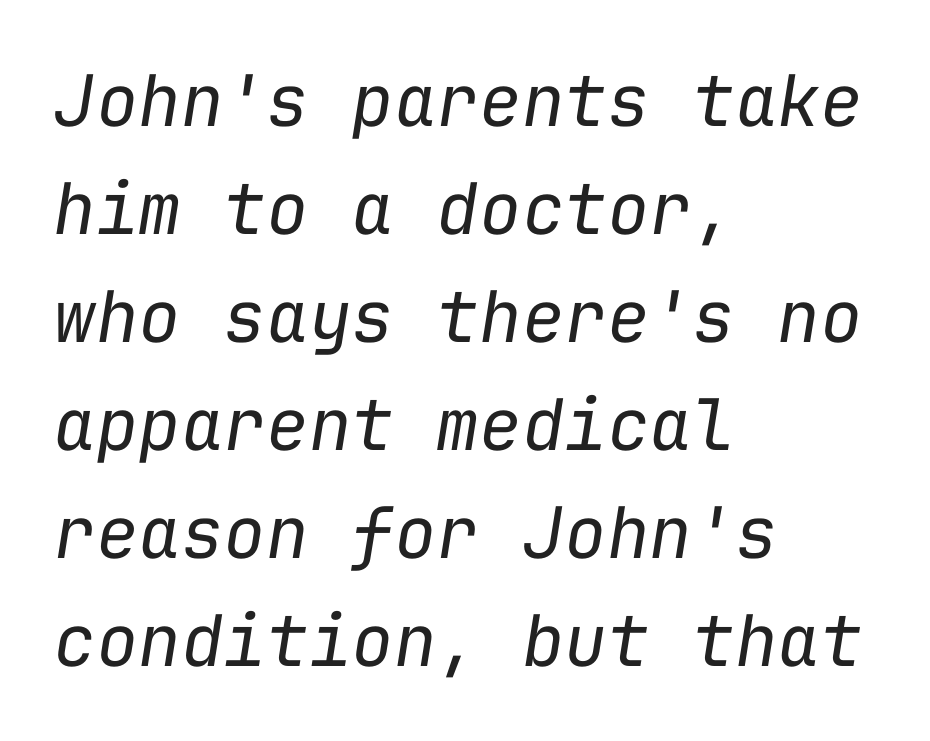
The zone under the glyphs is completely vacant. Is this a fixed-width face? Yes — each glyph sits in an identical cell. Posture: slanted. A quiet, ordinary-to-light weight characterises the typeface. The lines in this sample share a left origin and differ only in where they stop.
